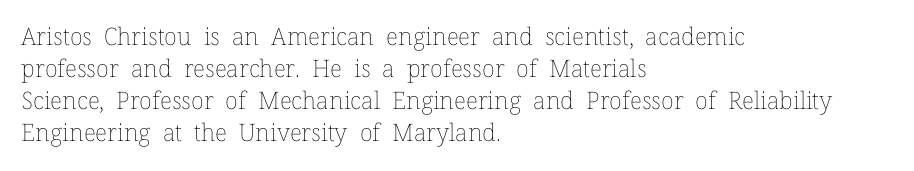
The strip under each line holds only bare page. You could call the tracking neutral — neither tight nor loose. Where is the straight margin? On the left. Upright lettering throughout. The weight tops out at a normal text grade.
